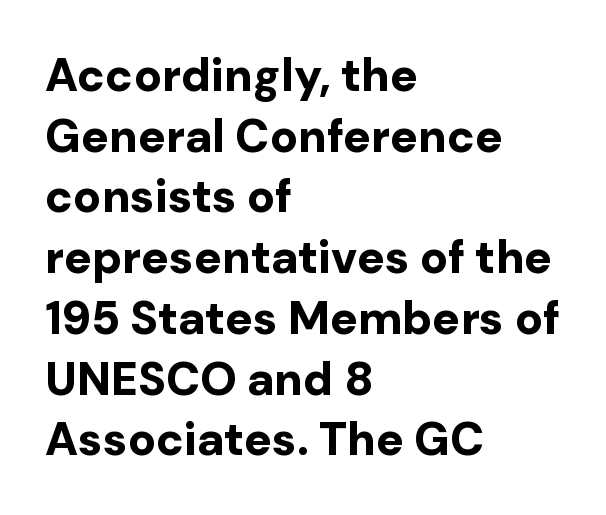
Q: Is the text bold? A: Yes.
Q: Is the text italic (slanted)? A: No, it is upright.
Q: Is the typeface a serif or a sans-serif typeface? A: Sans-serif.
Q: Is the text underlined? A: No.
Q: How is the paragraph aligned? A: Left-aligned.
Q: Is the spacing between letters normal or unusually wide? A: Normal.
Q: Is the spacing between lines tight, normal or loose? A: Normal.
Q: Width (condensed, normal, or wide)? A: Normal.
Q: Stroke contrast? A: Low.
Q: x-height? A: Medium.
Q: Monospaced? A: No.
